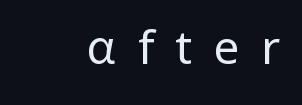
{"serif": "no", "italic": "no", "bold": "no", "weight": "regular", "width": "normal", "stroke_contrast": "low", "x_height": "medium", "monospaced": "no", "underline": "no", "align": "right", "letter_spacing": "wide", "letter_spacing_em": 0.47, "glyph_px": 46}
